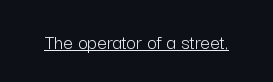
Italic: no, the glyphs are upright roman. You can see a thin bar hugging the bottom of the glyphs. Nothing heavy about these letters — not bold at all. Look at the tracking — it's just the regular setting, nothing added.
